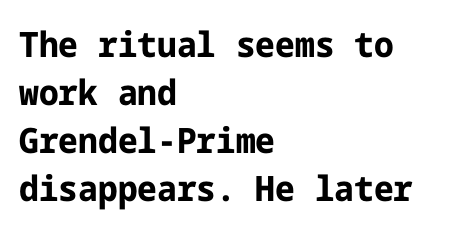
{"serif": "no", "italic": "no", "bold": "yes", "weight": "bold", "width": "normal", "stroke_contrast": "low", "x_height": "medium", "underline": "no", "align": "left", "line_spacing": "normal", "line_spacing_ratio": 1.37, "letter_spacing": "normal", "letter_spacing_em": 0.0, "glyph_px": 35}
